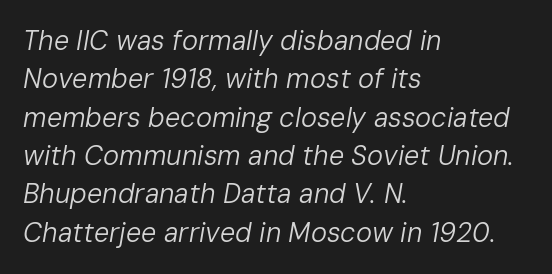
Q: Is the text bold? A: No.
Q: Is the text italic (slanted)? A: Yes, it leans right by about 10 degrees.
Q: Is the text underlined? A: No.
Q: How is the paragraph aligned? A: Left-aligned.
Q: Is the spacing between letters normal or unusually wide? A: Normal.
Q: Is the spacing between lines tight, normal or loose? A: Normal.
